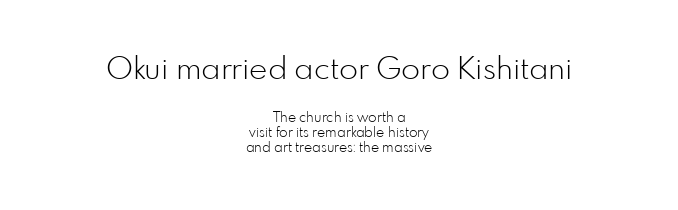
Q: Is the text bold? A: No.
Q: Is the text italic (slanted)? A: No, it is upright.
Q: Is the typeface a serif or a sans-serif typeface? A: Sans-serif.
Q: Is the text underlined? A: No.
Q: How is the paragraph aligned? A: Centered.
Q: Is the spacing between letters normal or unusually wide? A: Normal.
Q: Is the spacing between lines tight, normal or loose? A: Tight.
Q: Which block of text is set in a larger size, the first (top) or the second (bottom)? A: The first (top) one.
Q: Width (condensed, normal, or wide)? A: Normal.
Q: Stroke contrast? A: Low.
Q: x-height? A: Small.
Q: Monospaced? A: No.
